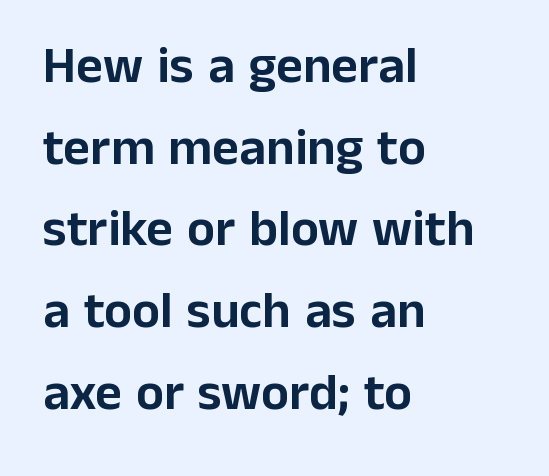
The image shows 52 px sans-serif type, upright; set left-aligned, normal line spacing (1.57x), normal letter spacing, not underlined; low stroke contrast and a medium x-height.
